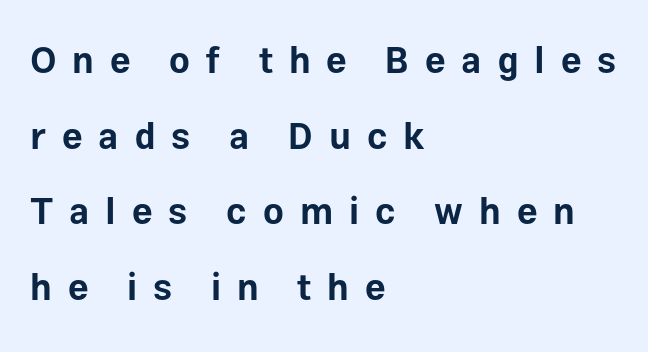
The image shows 36 px bold sans-serif type, upright; set left-aligned, loose line spacing (2.1x), unusually wide letter spacing (+0.44 em), not underlined; low stroke contrast and a medium x-height.
